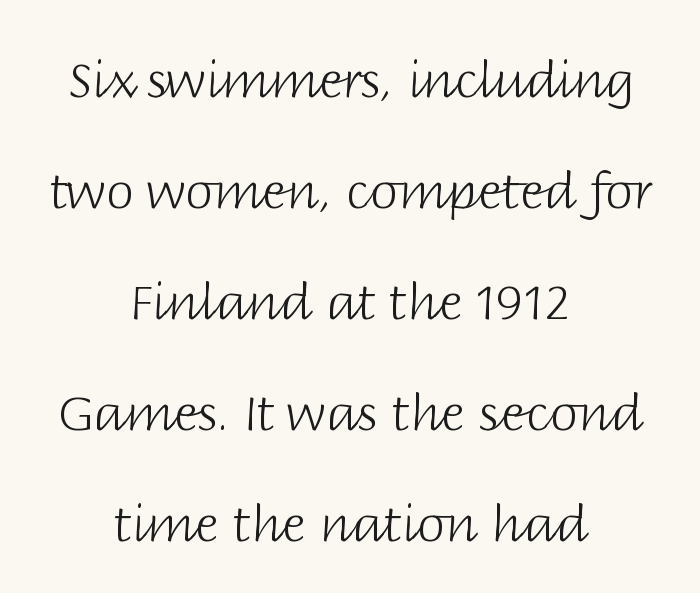
No word sits above an underline. How are the letters spaced? Ordinarily, with no added tracking. Posture: straight, roman, zero tilt. Think standard paragraph weight, or any step lighter than that. Type style note: lacks serifs.
